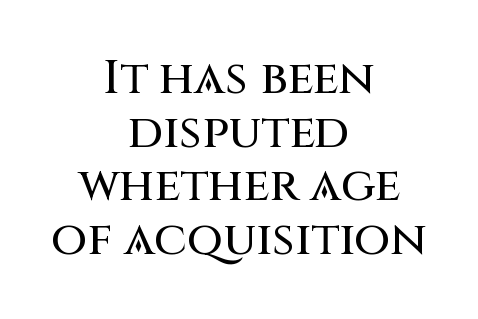
Q: Is the text italic (slanted)? A: No, it is upright.
Q: Is the typeface a serif or a sans-serif typeface? A: Sans-serif.
Q: Is the text underlined? A: No.
Q: How is the paragraph aligned? A: Centered.
Q: Is the spacing between letters normal or unusually wide? A: Normal.
Q: Is the spacing between lines tight, normal or loose? A: Tight.
Q: Width (condensed, normal, or wide)? A: Normal.
Q: Stroke contrast? A: Medium.
Q: x-height? A: Large.
Q: Monospaced? A: No.
